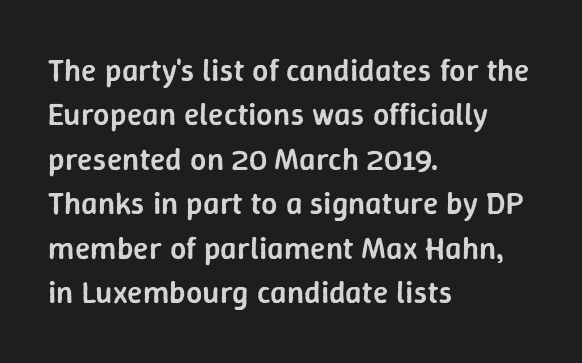
The letterforms sit shoulder to shoulder at normal distance. Quick note: not italic, upright. This sample keeps an unexceptional amount of space between lines. Look at the bottom of the vertical strokes: they stop flat, with no serifs. This is the in-between weight designers call semibold or demi. Clear beneath every line of the passage.
